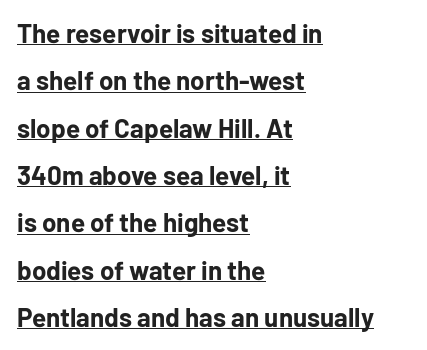
{"italic": "no", "bold": "yes", "underline": "yes", "align": "left", "line_spacing_ratio": 1.82, "letter_spacing": "normal", "letter_spacing_em": 0.0, "glyph_px": 26}
